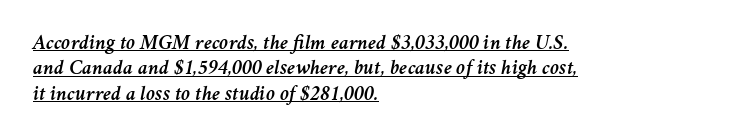
Words appear dense and cohesive because spacing is normal. Quick note: underline on. Does the copy run flush right? No — it runs flush left. Slanted lettering throughout.
